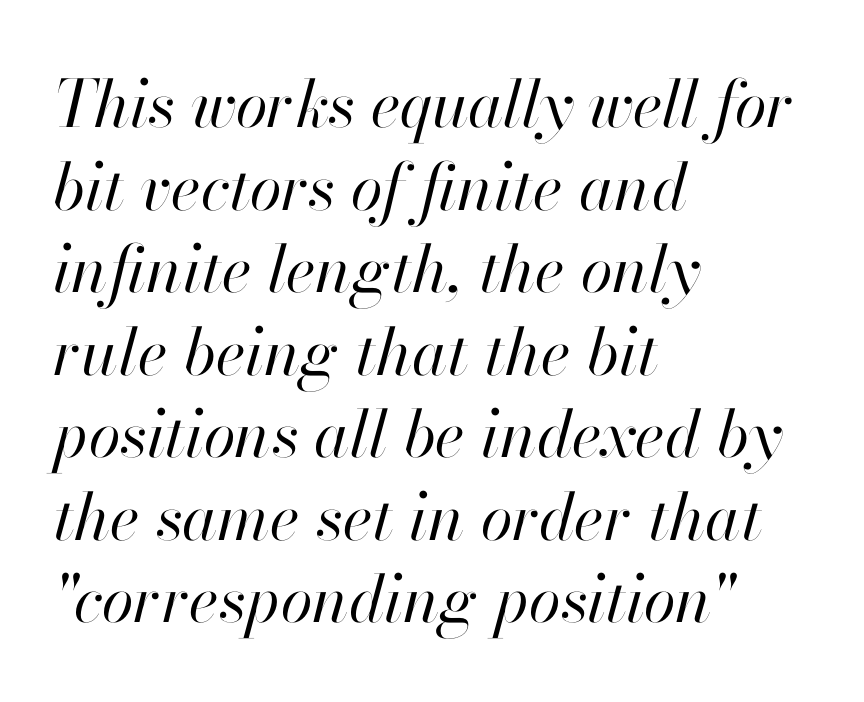
Q: Is the text bold? A: No.
Q: Is the text italic (slanted)? A: Yes, it leans right by about 13 degrees.
Q: Is the text underlined? A: No.
Q: How is the paragraph aligned? A: Left-aligned.
Q: Is the spacing between letters normal or unusually wide? A: Normal.
Q: Is the spacing between lines tight, normal or loose? A: Normal.
Q: Width (condensed, normal, or wide)? A: Normal.
Q: Stroke contrast? A: High.
Q: x-height? A: Small.
Q: Monospaced? A: No.
